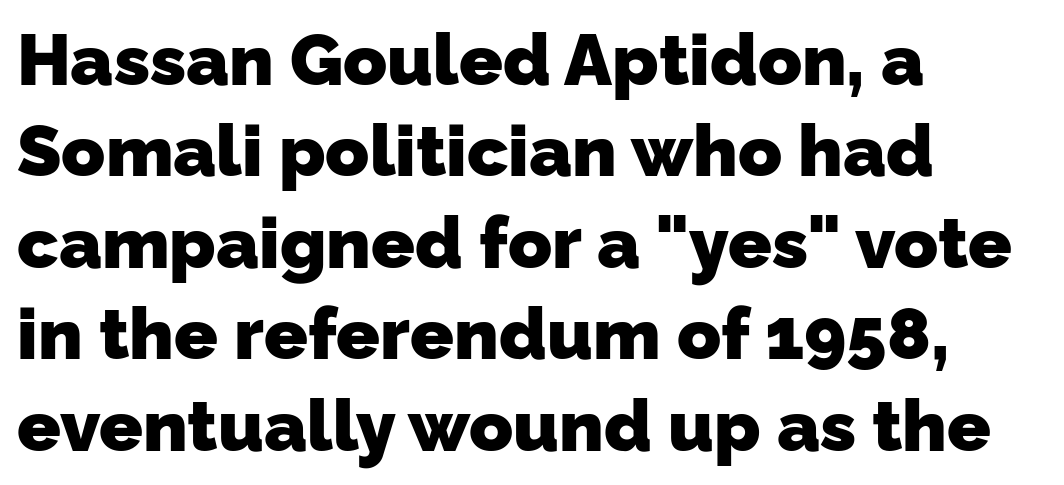
Q: Is the text bold? A: Yes.
Q: Is the typeface a serif or a sans-serif typeface? A: Sans-serif.
Q: Is the text underlined? A: No.
Q: How is the paragraph aligned? A: Left-aligned.
Q: Is the spacing between letters normal or unusually wide? A: Normal.
Q: Is the spacing between lines tight, normal or loose? A: Normal.
Q: Width (condensed, normal, or wide)? A: Normal.
Q: Stroke contrast? A: Low.
Q: x-height? A: Medium.
Q: Monospaced? A: No.
